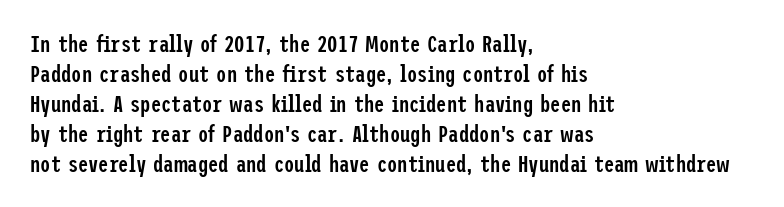
Letter spacing: default. Unlike italic type, these characters show no tilt at all. Look at the stroke-to-counter ratio: somewhat heavy, a semibold. Layout note: lines flush left.
